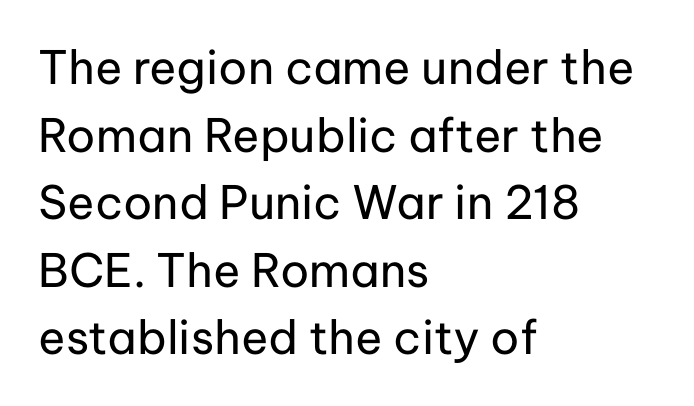
The image shows 46 px regular-weight sans-serif type, upright; set left-aligned, normal line spacing (1.47x), normal letter spacing, not underlined; low stroke contrast and a medium x-height.
